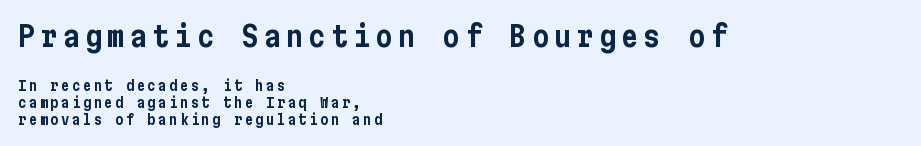
Left-aligned paragraph, ragged on the right. Serifs: no, the terminals of the letterforms are clean. It's the straight-up-and-down kind of type. Quick note: underline off.
